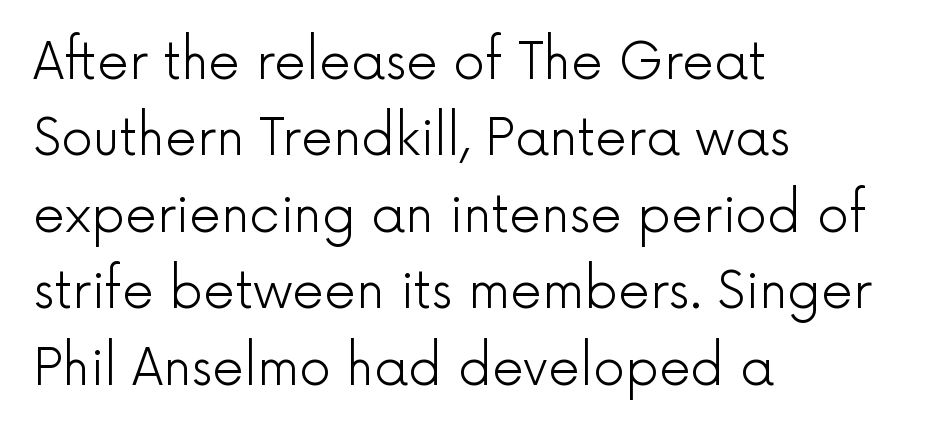
The image shows 50 px light sans-serif type, upright; set left-aligned, normal line spacing (1.53x), normal letter spacing, not underlined; a medium x-height.
